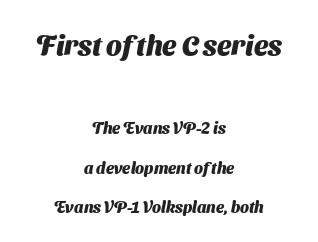
The image shows 28 px heavy sans-serif type; set centered, loose line spacing (2.46x), normal letter spacing, not underlined; the first (top) block is 1.75x larger; medium stroke contrast and a medium x-height.
